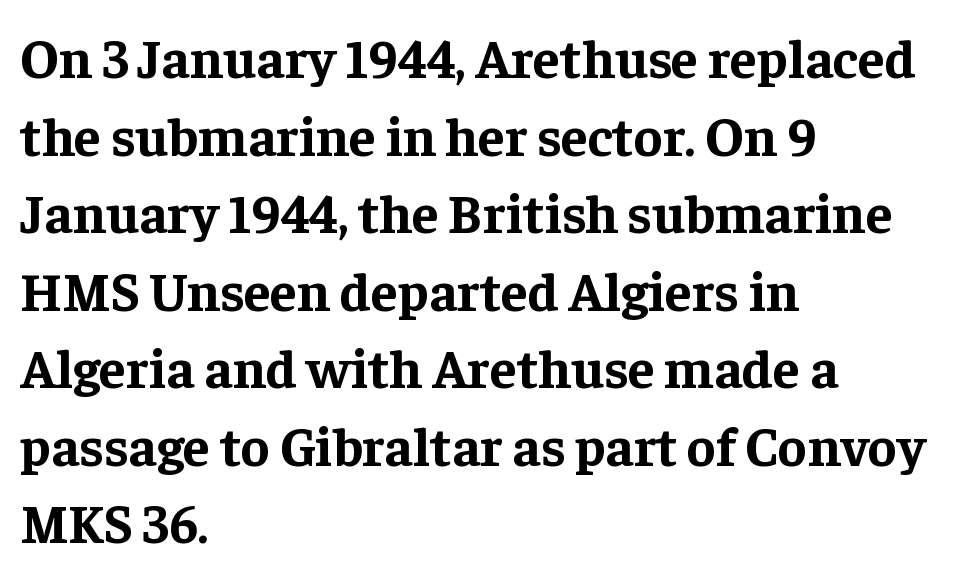
Q: Is the text bold? A: Yes.
Q: Is the text italic (slanted)? A: No, it is upright.
Q: Is the typeface a serif or a sans-serif typeface? A: Serif.
Q: Is the text underlined? A: No.
Q: How is the paragraph aligned? A: Left-aligned.
Q: Is the spacing between letters normal or unusually wide? A: Normal.
Q: Is the spacing between lines tight, normal or loose? A: Normal.
Q: Width (condensed, normal, or wide)? A: Normal.
Q: Stroke contrast? A: Low.
Q: x-height? A: Medium.
Q: Monospaced? A: No.
